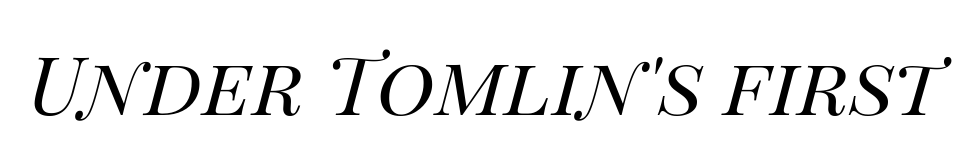
{"italic": "yes", "lean": "right", "slant_degrees": 14, "bold": "no", "weight": "regular", "width": "normal", "stroke_contrast": "high", "x_height": "large", "monospaced": "no", "underline": "no", "letter_spacing": "normal", "letter_spacing_em": 0.0, "glyph_px": 80}
